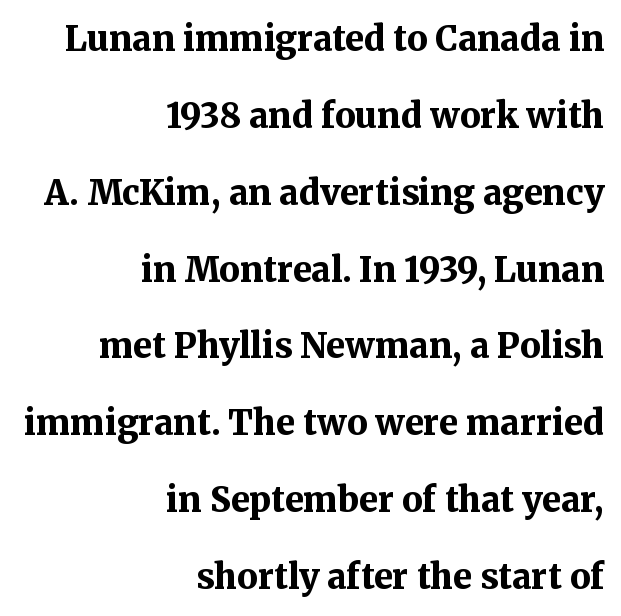
Q: Is the text bold? A: Yes.
Q: Is the text italic (slanted)? A: No, it is upright.
Q: Is the typeface a serif or a sans-serif typeface? A: Serif.
Q: Is the text underlined? A: No.
Q: How is the paragraph aligned? A: Right-aligned.
Q: Is the spacing between letters normal or unusually wide? A: Normal.
Q: Is the spacing between lines tight, normal or loose? A: Loose.
Q: Width (condensed, normal, or wide)? A: Normal.
Q: Stroke contrast? A: Medium.
Q: x-height? A: Medium.
Q: Monospaced? A: No.
